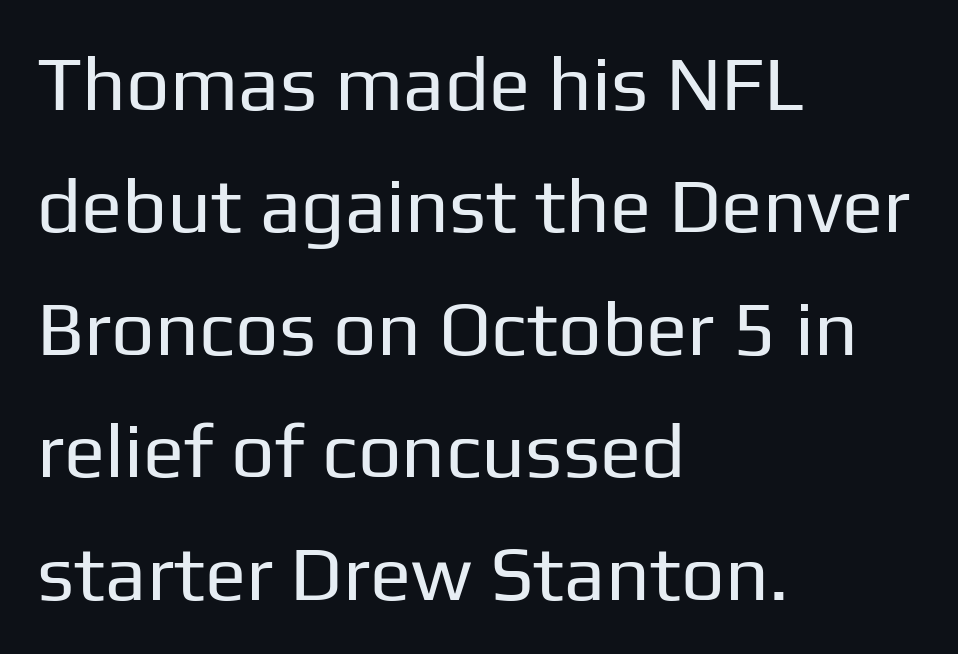
The image shows 77 px regular-weight sans-serif type, upright; set left-aligned, normal line spacing (1.59x), normal letter spacing, not underlined; low stroke contrast and a medium x-height.
